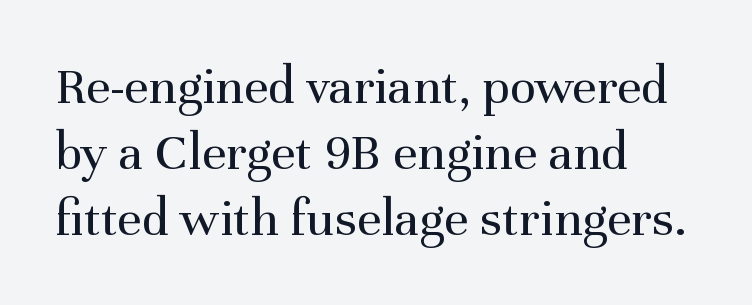
Descender tails drop into unmarked territory. Glyph-to-glyph distance matches everyday printed text. The compositor pushed each line to the left boundary. The passage shown is typed in a proportional face where columns would drift.
